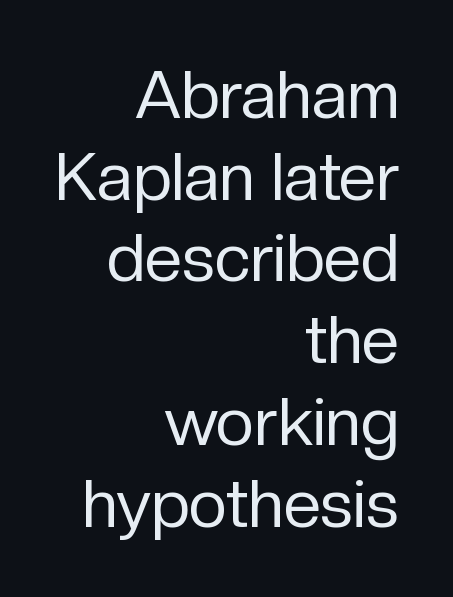
{"serif": "no", "italic": "no", "bold": "no", "weight": "regular", "width": "normal", "stroke_contrast": "low", "x_height": "medium", "monospaced": "no", "underline": "no", "align": "right", "line_spacing_ratio": 1.22, "letter_spacing": "normal", "letter_spacing_em": 0.0, "glyph_px": 67}
